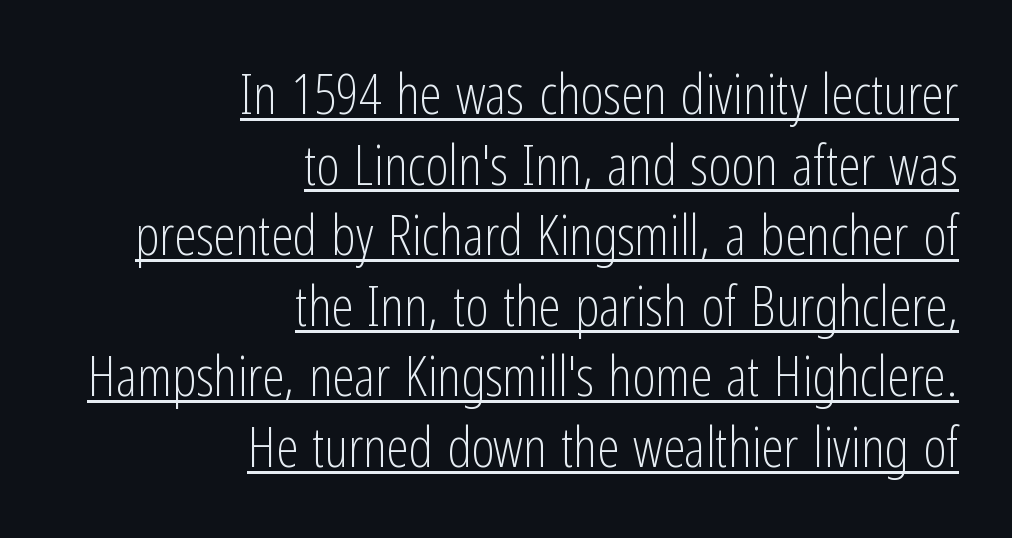
The image shows 56 px light, condensed sans-serif type, upright; set right-aligned, normal line spacing (1.26x), normal letter spacing, underlined; low stroke contrast and a medium x-height.
